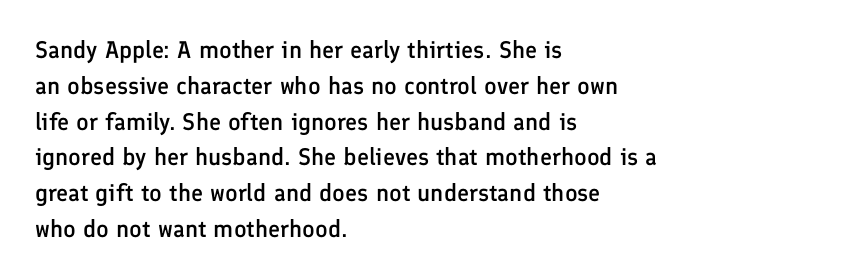
Does extra space separate the letters? No, they use regular spacing. Typographic density is moderately raised because the face is semibold. Do the letters lean? They stand straight. Each line starts at the same left margin while the right side varies. The line-height multiplier appears to be the usual default. Any mark beneath the type? The region is blank.
